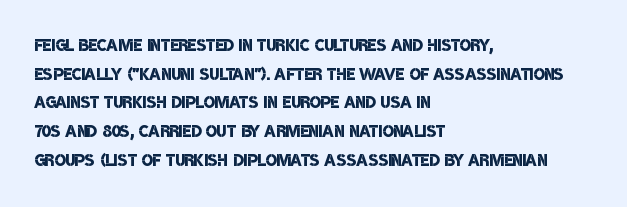
The image shows 23 px text type; set left-aligned, normal line spacing (1.25x), normal letter spacing, not underlined.
